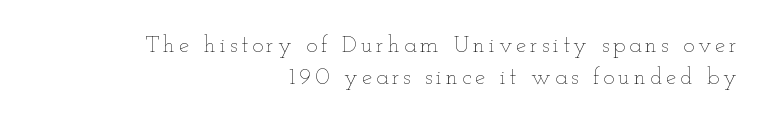
{"italic": "no", "bold": "no", "underline": "no", "align": "right", "line_spacing": "normal", "line_spacing_ratio": 1.38, "glyph_px": 23}
